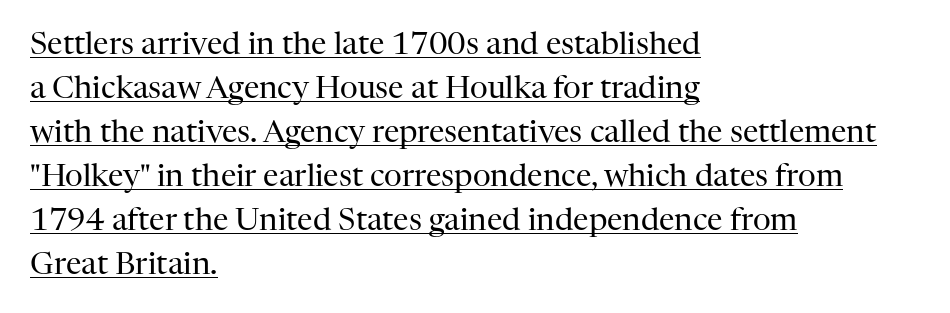
Q: Is the text bold? A: No.
Q: Is the text italic (slanted)? A: No, it is upright.
Q: Is the typeface a serif or a sans-serif typeface? A: Serif.
Q: Is the text underlined? A: Yes.
Q: How is the paragraph aligned? A: Left-aligned.
Q: Is the spacing between letters normal or unusually wide? A: Normal.
Q: Is the spacing between lines tight, normal or loose? A: Normal.
Q: Width (condensed, normal, or wide)? A: Normal.
Q: Stroke contrast? A: High.
Q: x-height? A: Medium.
Q: Monospaced? A: No.
